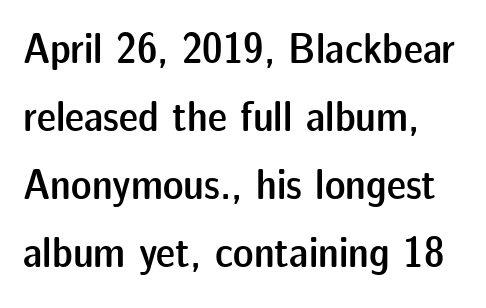
{"serif": "no", "italic": "no", "bold": "semi", "weight": "semibold", "width": "normal", "stroke_contrast": "low", "x_height": "medium", "monospaced": "no", "underline": "no", "line_spacing": "normal", "line_spacing_ratio": 1.58, "letter_spacing": "normal", "letter_spacing_em": 0.0, "glyph_px": 43}
